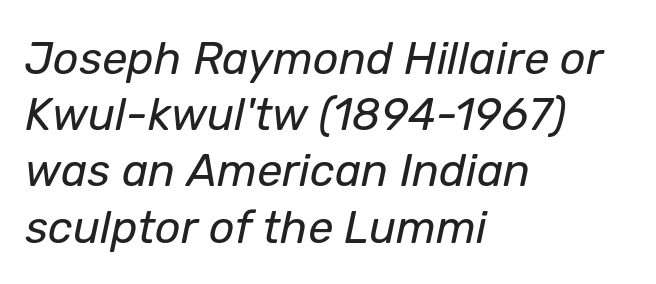
The image shows 45 px regular-weight type, italic (leaning right); set left-aligned, normal line spacing (1.25x), normal letter spacing, not underlined; low stroke contrast and a medium x-height.
